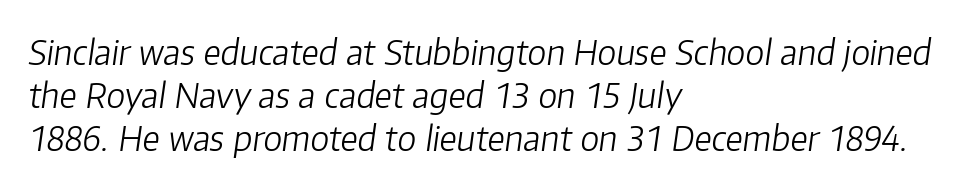
The image shows 34 px light type, italic (leaning right); set left-aligned, normal line spacing (1.27x), normal letter spacing, not underlined; low stroke contrast and a medium x-height.
